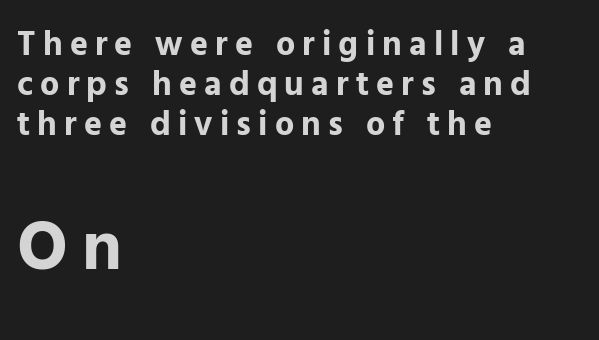
Q: Is the text bold? A: Yes.
Q: Is the text italic (slanted)? A: No, it is upright.
Q: Is the typeface a serif or a sans-serif typeface? A: Sans-serif.
Q: Is the text underlined? A: No.
Q: How is the paragraph aligned? A: Left-aligned.
Q: Is the spacing between letters normal or unusually wide? A: Unusually wide.
Q: Which block of text is set in a larger size, the first (top) or the second (bottom)? A: The second (bottom) one.
Q: Width (condensed, normal, or wide)? A: Normal.
Q: Stroke contrast? A: Low.
Q: x-height? A: Medium.
Q: Monospaced? A: No.
